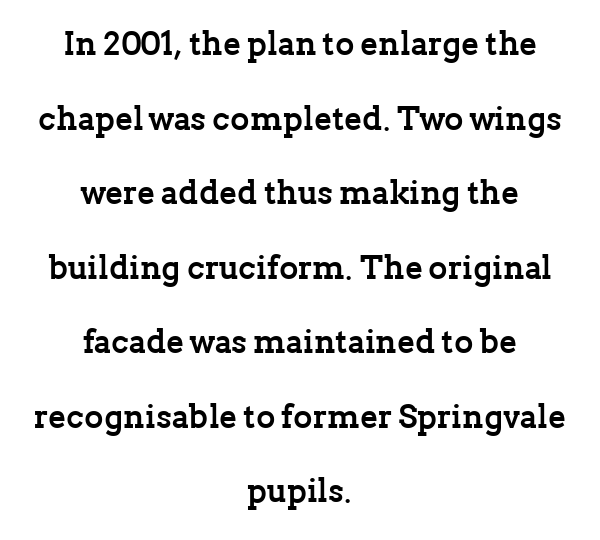
The image shows 33 px semibold serif type, upright; set centered, loose line spacing (2.26x), normal letter spacing, not underlined; low stroke contrast and a medium x-height.
